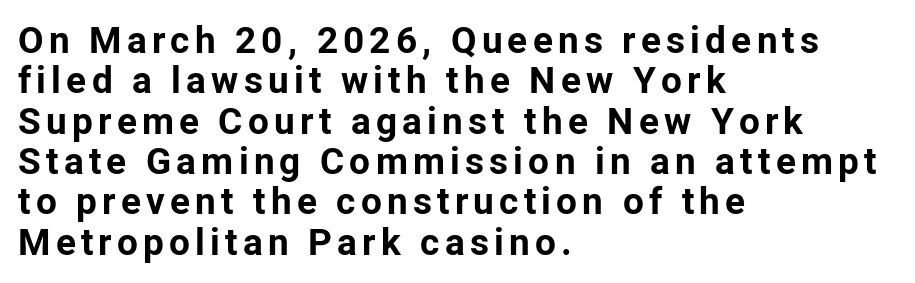
{"serif": "no", "italic": "no", "bold": "yes", "weight": "bold", "width": "normal", "stroke_contrast": "low", "x_height": "medium", "monospaced": "no", "underline": "no", "align": "left", "line_spacing": "tight", "line_spacing_ratio": 1.09, "glyph_px": 37}
